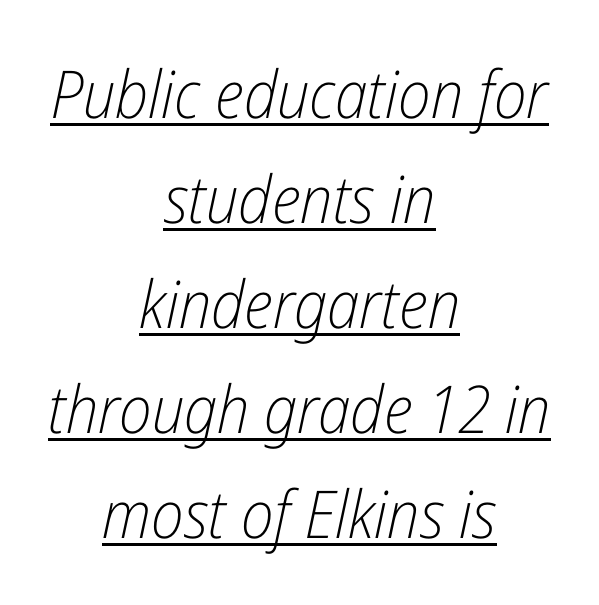
Weight: not bold — regular or lighter. Glance below the letters and you will spot a drawn line. Here the glyphs are tracked normally, forming tight word shapes. These lines are centered, leaving both edges ragged. Honestly, the row spacing looks completely unremarkable. Quick note: italic.
